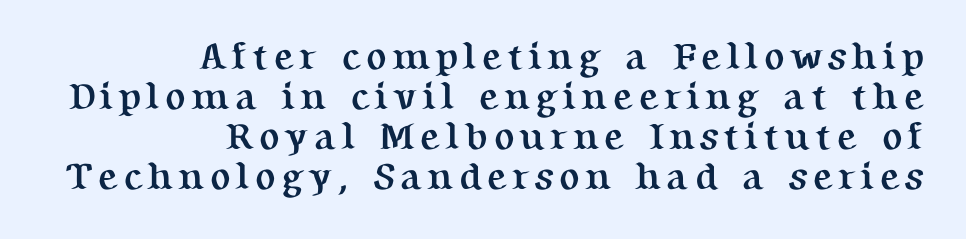
The image shows 38 px semibold serif type, upright; set right-aligned, tight line spacing (1.05x), not underlined; medium stroke contrast and a medium x-height.
